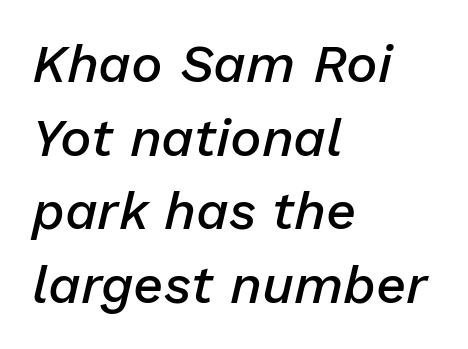
Compared with ordinary roman type, these characters are visibly tilted. Horizontal bands of white between lines are of average thickness. Each line starts at the same left margin while the right side varies. Spacing verdict: proportional, widths tailored to each character. The characters look somewhat weighty, a semibold short of true bold.
